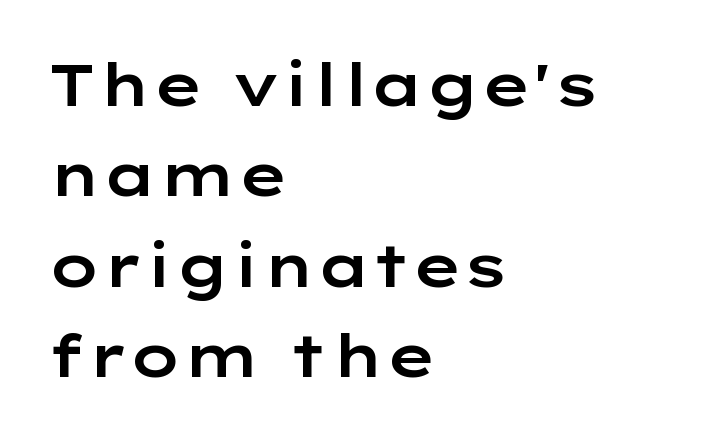
Layout note: lines flush left. No extra tracking has been applied to these lines. If you measured baseline to baseline, you'd find a middling distance. Ascenders rise straight up at ninety degrees. Nope, no serifs anywhere on these letters.
